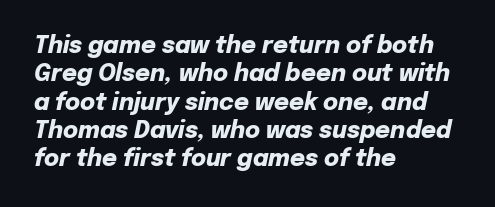
Q: Is the text bold? A: Yes.
Q: Is the text italic (slanted)? A: Yes, it leans right by about 12 degrees.
Q: Is the text underlined? A: No.
Q: How is the paragraph aligned? A: Left-aligned.
Q: Is the spacing between letters normal or unusually wide? A: Normal.
